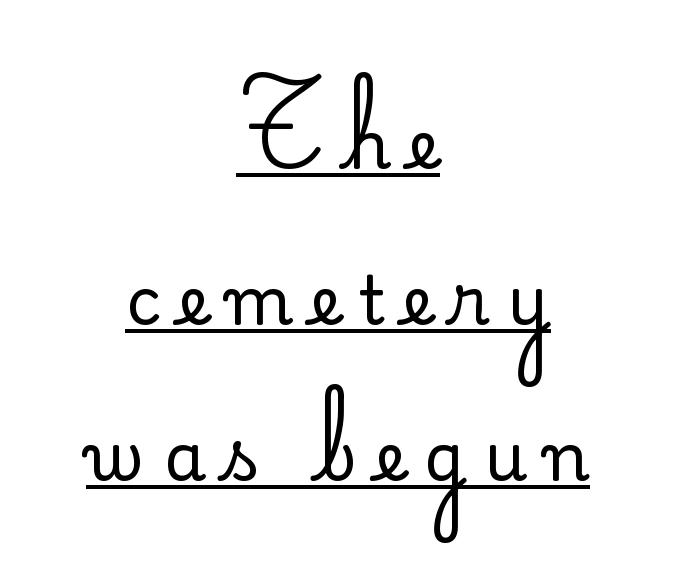
Q: Is the text bold? A: No.
Q: Is the text italic (slanted)? A: No, it is upright.
Q: Is the typeface a serif or a sans-serif typeface? A: Sans-serif.
Q: Is the text underlined? A: Yes.
Q: How is the paragraph aligned? A: Centered.
Q: Is the spacing between letters normal or unusually wide? A: Unusually wide.
Q: Is the spacing between lines tight, normal or loose? A: Loose.
Q: Width (condensed, normal, or wide)? A: Normal.
Q: Stroke contrast? A: Low.
Q: x-height? A: Small.
Q: Monospaced? A: No.
